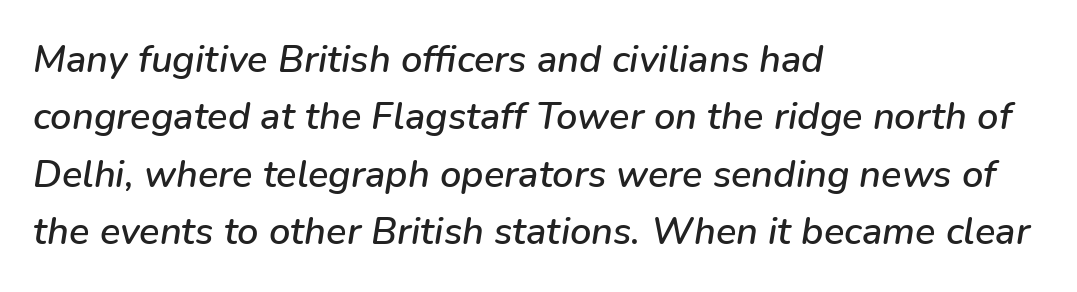
The setting favours the left margin, as ordinary paragraphs usually do. Compared with typical paragraphs, the rows here are spaced about the same. The axis of the letterforms is tilted away from vertical. Note the varied advance widths — an 'i' is clearly narrower than an 'm'. Letters rest on an invisible, unmarked baseline.
